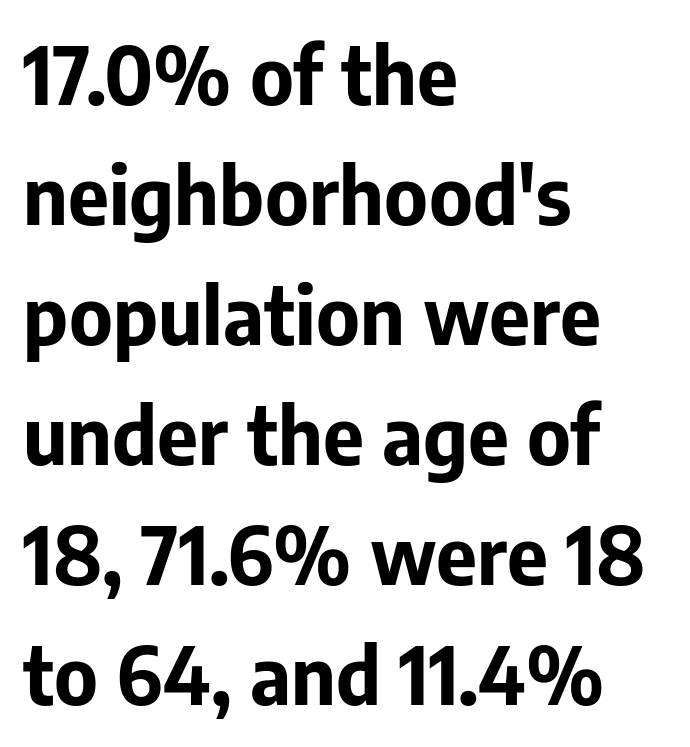
Q: Is the text bold? A: Yes.
Q: Is the text italic (slanted)? A: No, it is upright.
Q: Is the typeface a serif or a sans-serif typeface? A: Sans-serif.
Q: Is the text underlined? A: No.
Q: How is the paragraph aligned? A: Left-aligned.
Q: Is the spacing between letters normal or unusually wide? A: Normal.
Q: Is the spacing between lines tight, normal or loose? A: Normal.
Q: Width (condensed, normal, or wide)? A: Normal.
Q: Stroke contrast? A: Low.
Q: x-height? A: Medium.
Q: Monospaced? A: No.
